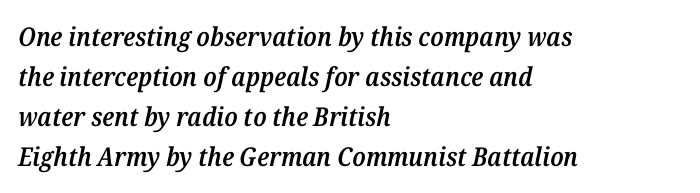
The image shows 26 px text type, italic (leaning right); set left-aligned, normal line spacing (1.54x), normal letter spacing, not underlined.
